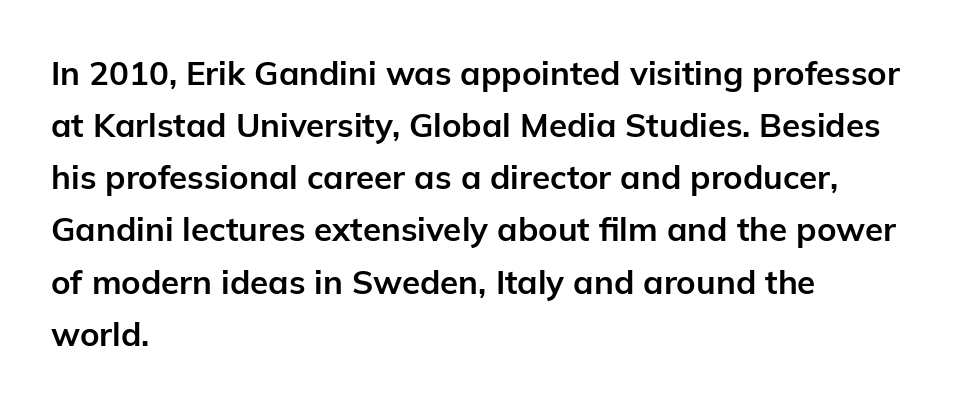
The letters sit at their default tracking, neither squeezed nor spread. Do the letters lean? They stand straight. Think of a printed novel: that variable character pitch is what you see here. Observe the absence of serifs on each vertical stroke in this sample.
